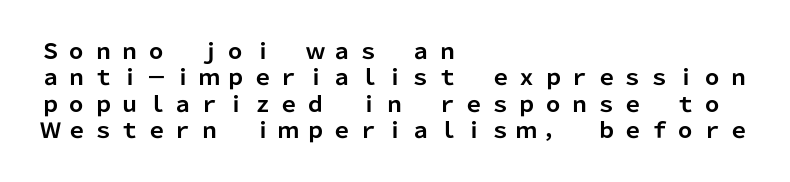
Q: Is the text bold? A: Yes.
Q: Is the text italic (slanted)? A: No, it is upright.
Q: Is the text underlined? A: No.
Q: How is the paragraph aligned? A: Left-aligned.
Q: Is the spacing between letters normal or unusually wide? A: Unusually wide.
Q: Is the spacing between lines tight, normal or loose? A: Normal.
